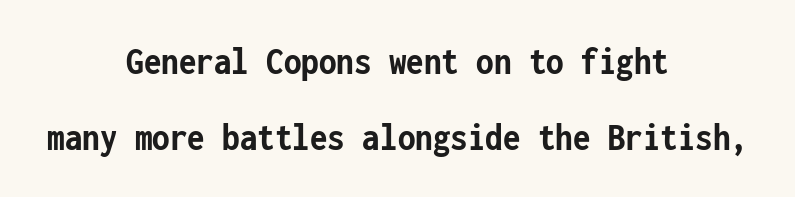
Q: Is the text bold? A: Yes.
Q: Is the text italic (slanted)? A: No, it is upright.
Q: Is the typeface a serif or a sans-serif typeface? A: Sans-serif.
Q: Is the text underlined? A: No.
Q: How is the paragraph aligned? A: Centered.
Q: Is the spacing between letters normal or unusually wide? A: Normal.
Q: Is the spacing between lines tight, normal or loose? A: Loose.
Q: Width (condensed, normal, or wide)? A: Condensed.
Q: Stroke contrast? A: Low.
Q: x-height? A: Medium.
Q: Monospaced? A: Yes.
